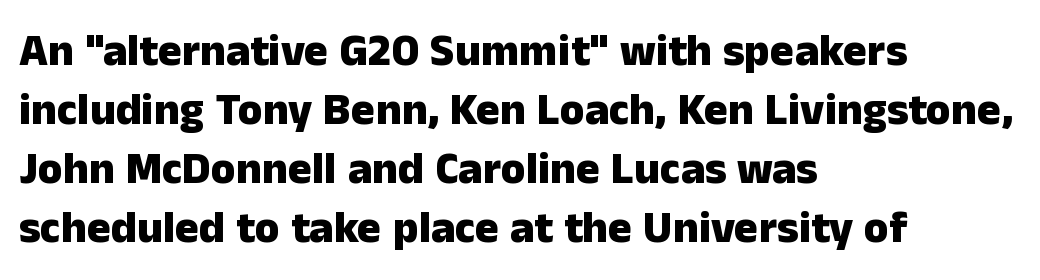
The image shows 45 px heavy sans-serif type, upright; set left-aligned, normal line spacing (1.31x), normal letter spacing, not underlined; low stroke contrast and a medium x-height.
